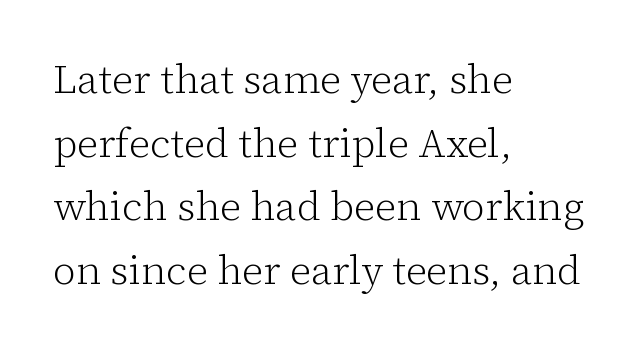
Q: Is the text bold? A: No.
Q: Is the text italic (slanted)? A: No, it is upright.
Q: Is the typeface a serif or a sans-serif typeface? A: Serif.
Q: Is the text underlined? A: No.
Q: How is the paragraph aligned? A: Left-aligned.
Q: Is the spacing between letters normal or unusually wide? A: Normal.
Q: Is the spacing between lines tight, normal or loose? A: Normal.
Q: Width (condensed, normal, or wide)? A: Normal.
Q: Stroke contrast? A: Low.
Q: x-height? A: Medium.
Q: Monospaced? A: No.
